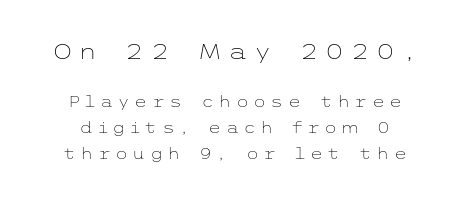
The image shows 22 px text type, upright; set centered, line spacing 1.72x, unusually wide letter spacing (+0.28 em), not underlined; the first (top) block is 1.47x larger.
